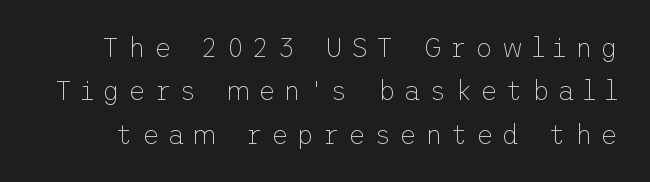
The gaps between neighbouring characters are conspicuously large. The typography opts for an upright posture over an oblique one. The glyphs are unaccompanied by any horizontal stroke below them. Weight: not bold — regular or lighter. The line-height multiplier appears to be the usual default.
